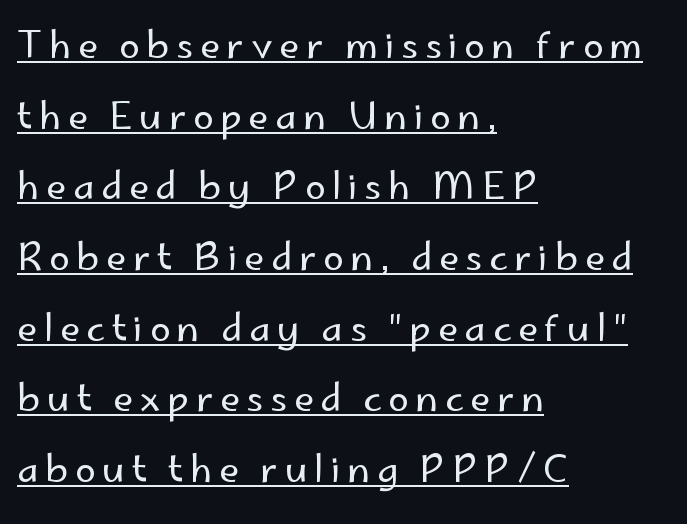
Q: Is the text bold? A: No.
Q: Is the text italic (slanted)? A: No, it is upright.
Q: Is the typeface a serif or a sans-serif typeface? A: Sans-serif.
Q: Is the text underlined? A: Yes.
Q: How is the paragraph aligned? A: Left-aligned.
Q: Is the spacing between lines tight, normal or loose? A: Loose.
Q: Width (condensed, normal, or wide)? A: Normal.
Q: Stroke contrast? A: Low.
Q: x-height? A: Small.
Q: Monospaced? A: No.
